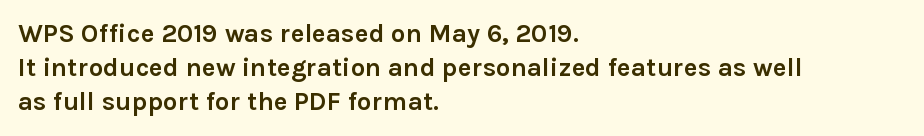
{"italic": "no", "bold": "yes", "underline": "no", "align": "left", "line_spacing": "normal", "line_spacing_ratio": 1.31, "letter_spacing": "normal", "letter_spacing_em": 0.0, "glyph_px": 26}
